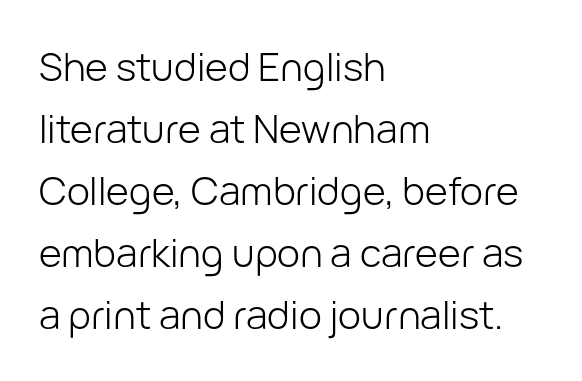
The image shows 39 px light sans-serif type, upright; set left-aligned, normal line spacing (1.59x), normal letter spacing, not underlined; low stroke contrast and a medium x-height.
